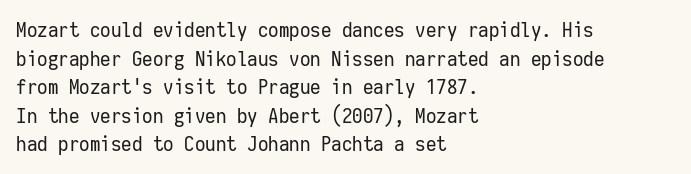
{"italic": "no", "bold": "no", "underline": "no", "align": "left", "line_spacing": "normal", "line_spacing_ratio": 1.36, "letter_spacing": "normal", "letter_spacing_em": 0.0, "glyph_px": 21}
